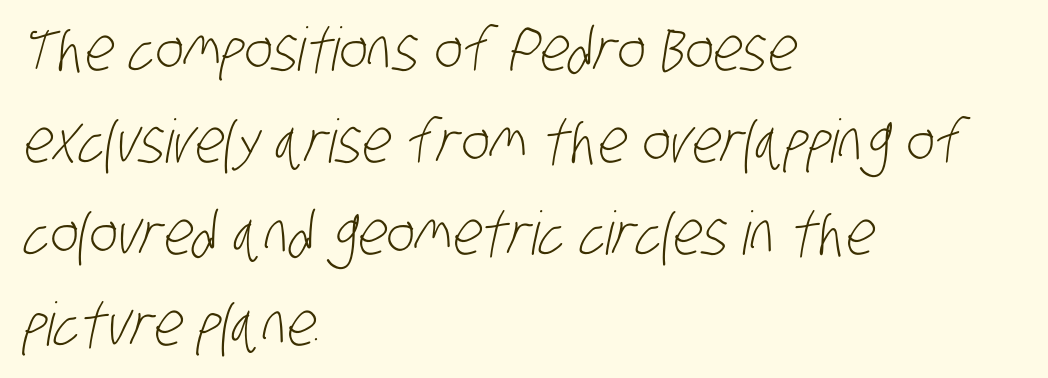
Q: Is the text bold? A: No.
Q: Is the typeface a serif or a sans-serif typeface? A: Sans-serif.
Q: Is the text underlined? A: No.
Q: How is the paragraph aligned? A: Left-aligned.
Q: Is the spacing between letters normal or unusually wide? A: Normal.
Q: Is the spacing between lines tight, normal or loose? A: Normal.
Q: Width (condensed, normal, or wide)? A: Condensed.
Q: Stroke contrast? A: Low.
Q: x-height? A: Large.
Q: Monospaced? A: No.
